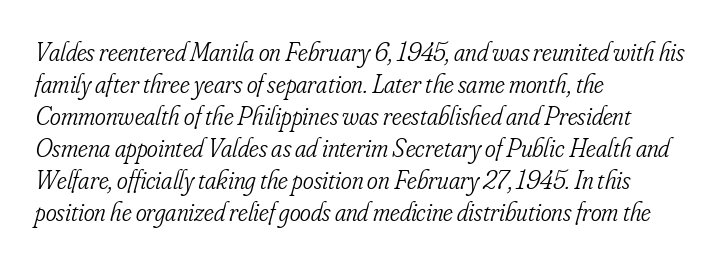
The image shows 26 px text type, italic (leaning right); set left-aligned, line spacing 1.23x, normal letter spacing, not underlined.
